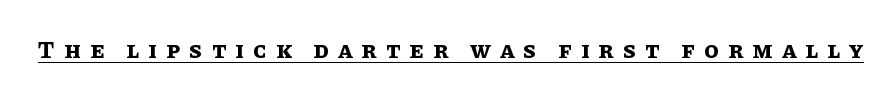
A continuous stroke trails under the words, as in a hyperlink. Chunky letters — that's bold for sure. A roman cut, with each character standing at attention. The tracking jumps out immediately: characters are airy and widely separated.
